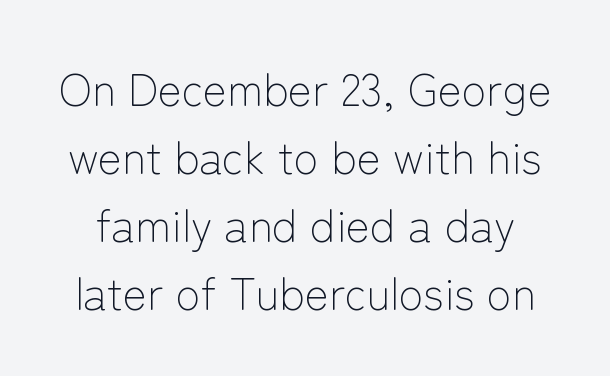
In terms of letterspacing, this is plain default setting. Here the designer chose a conventional face with non-uniform glyph widths. The zone under the glyphs is completely vacant. The lettering stays uniformly vertical, giving the passage a roman look.
